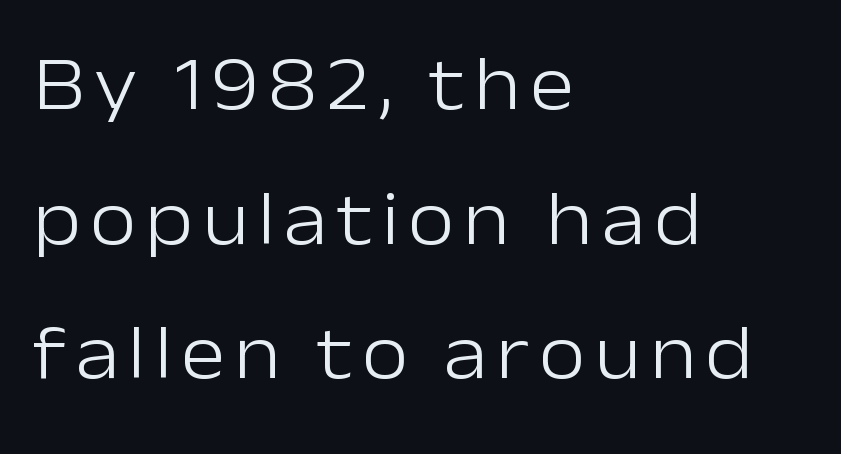
The image shows 76 px light sans-serif type, upright; set left-aligned, line spacing 1.77x, not underlined; low stroke contrast and a medium x-height.
